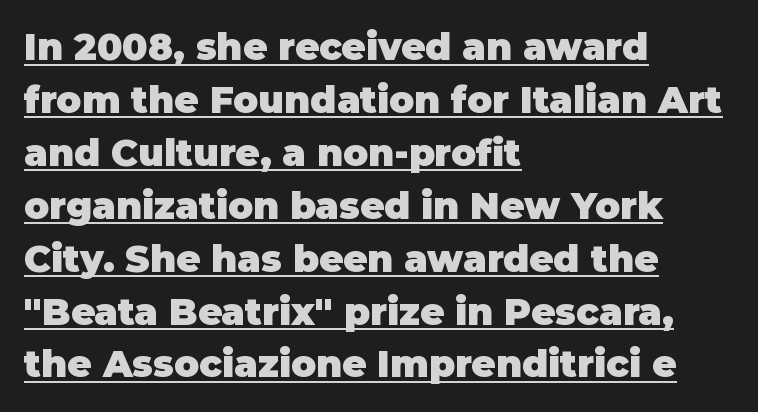
Do the letters lean? They stand straight. Stroke thickness is high; the sample reads as a true bold. Regarding serifs, this sample does without them. The rows are spaced the way most documents space them. Compared with undecorated copy, this sample adds a rule below the words. The letters sit at their default tracking, neither squeezed nor spread.
